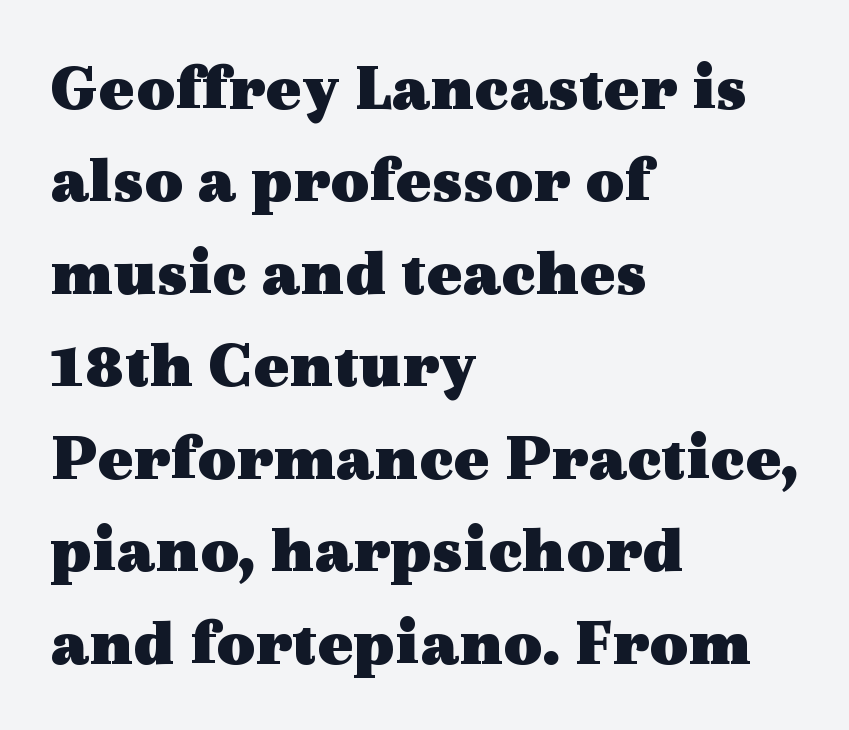
The image shows 67 px heavy, wide serif type, upright; set left-aligned, normal line spacing (1.38x), normal letter spacing, not underlined; a medium x-height.
